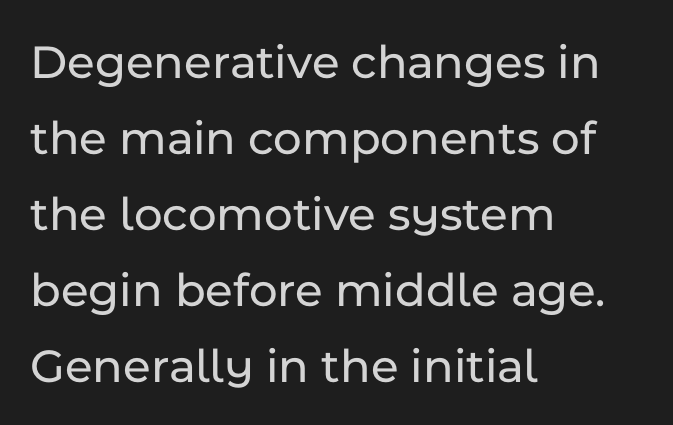
Q: Is the text italic (slanted)? A: No, it is upright.
Q: Is the typeface a serif or a sans-serif typeface? A: Sans-serif.
Q: Is the text underlined? A: No.
Q: How is the paragraph aligned? A: Left-aligned.
Q: Is the spacing between letters normal or unusually wide? A: Normal.
Q: Is the spacing between lines tight, normal or loose? A: Normal.
Q: Width (condensed, normal, or wide)? A: Normal.
Q: Stroke contrast? A: Low.
Q: x-height? A: Medium.
Q: Monospaced? A: No.
